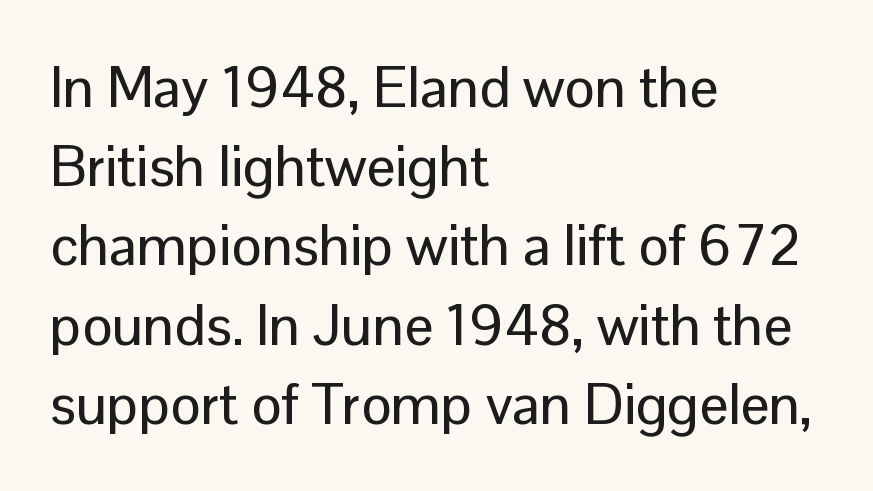
{"serif": "no", "italic": "no", "width": "normal", "stroke_contrast": "low", "x_height": "medium", "monospaced": "no", "underline": "no", "align": "left", "line_spacing": "normal", "line_spacing_ratio": 1.39, "letter_spacing": "normal", "letter_spacing_em": 0.0, "glyph_px": 57}
